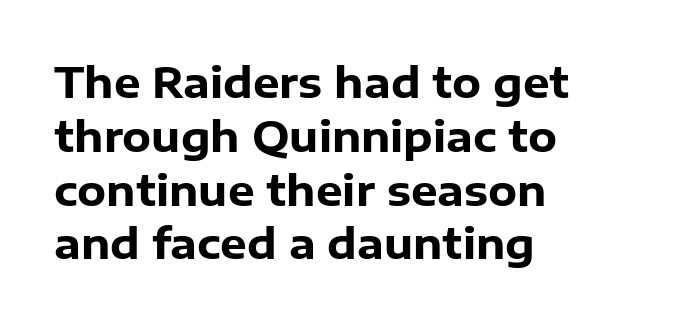
The image shows 42 px heavy sans-serif type, upright; set left-aligned, normal line spacing (1.28x), normal letter spacing, not underlined; low stroke contrast and a medium x-height.
